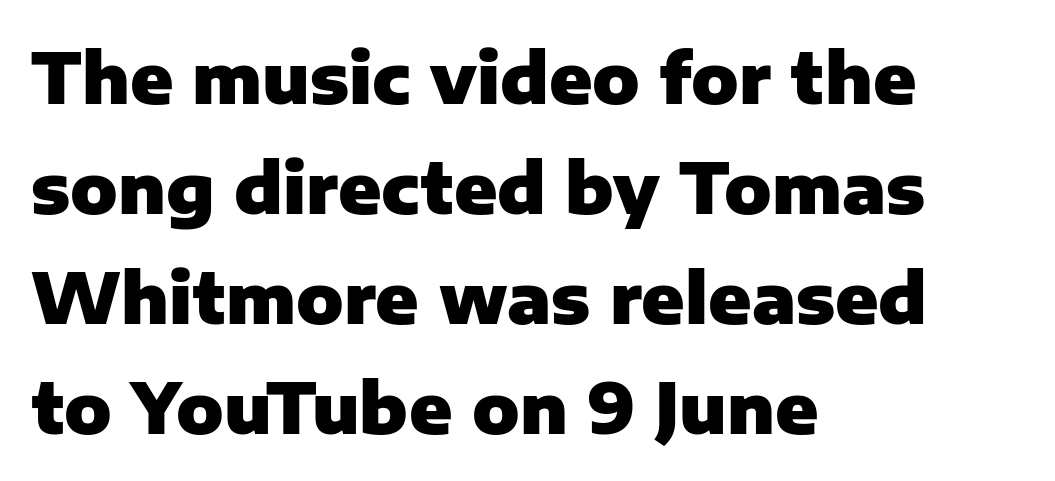
Q: Is the text bold? A: Yes.
Q: Is the text italic (slanted)? A: No, it is upright.
Q: Is the typeface a serif or a sans-serif typeface? A: Sans-serif.
Q: Is the text underlined? A: No.
Q: How is the paragraph aligned? A: Left-aligned.
Q: Is the spacing between letters normal or unusually wide? A: Normal.
Q: Is the spacing between lines tight, normal or loose? A: Normal.
Q: Width (condensed, normal, or wide)? A: Normal.
Q: Stroke contrast? A: Low.
Q: x-height? A: Medium.
Q: Monospaced? A: No.
